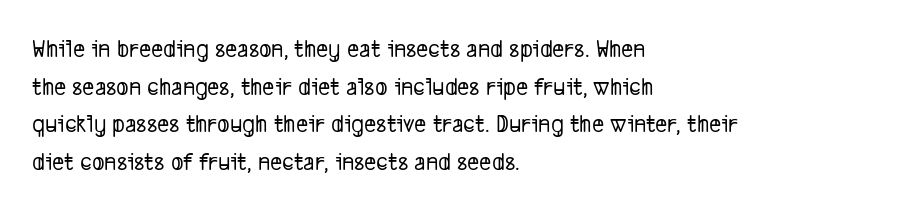
The image shows 26 px text type; set left-aligned, normal line spacing (1.45x), normal letter spacing, not underlined.
